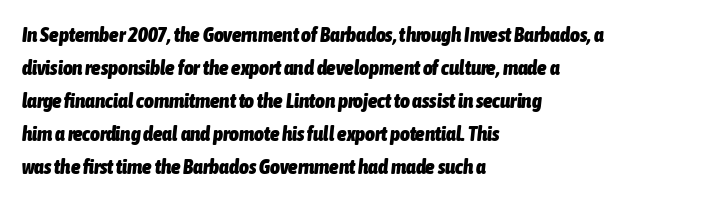
The image shows 21 px bold type, italic (leaning right); set left-aligned, normal line spacing (1.57x), normal letter spacing, not underlined.
